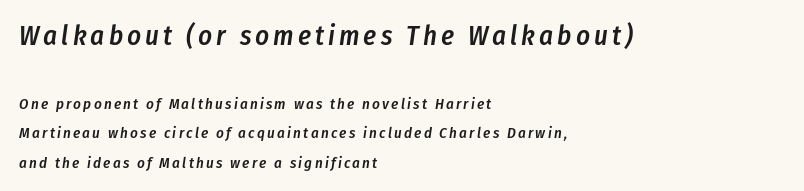
{"italic": "yes", "lean": "right", "slant_degrees": 8, "bold": "semi", "underline": "no", "align": "left", "line_spacing": "loose", "line_spacing_ratio": 1.97, "larger_block": "first", "size_ratio": 1.8, "glyph_px": 27}
